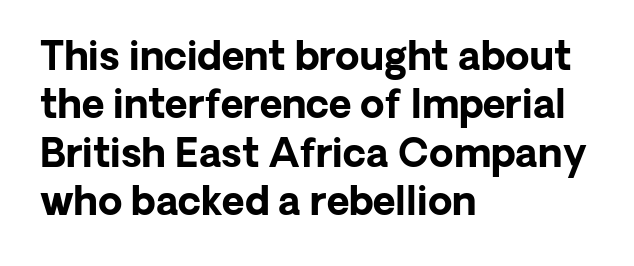
Q: Is the text bold? A: Yes.
Q: Is the text italic (slanted)? A: No, it is upright.
Q: Is the typeface a serif or a sans-serif typeface? A: Sans-serif.
Q: Is the text underlined? A: No.
Q: How is the paragraph aligned? A: Left-aligned.
Q: Is the spacing between letters normal or unusually wide? A: Normal.
Q: Width (condensed, normal, or wide)? A: Normal.
Q: Stroke contrast? A: Low.
Q: x-height? A: Medium.
Q: Monospaced? A: No.
